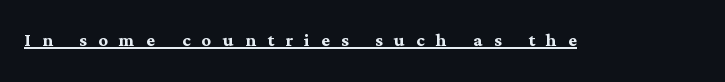
Q: Is the text bold? A: Yes.
Q: Is the text italic (slanted)? A: No, it is upright.
Q: Is the text underlined? A: Yes.
Q: Is the spacing between letters normal or unusually wide? A: Unusually wide.
